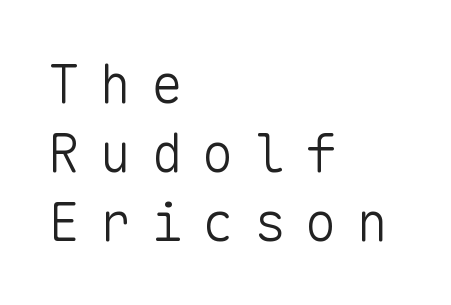
The image shows 53 px light sans-serif type, upright, monospaced; set left-aligned, normal line spacing (1.3x), unusually wide letter spacing (+0.37 em), not underlined; low stroke contrast and a medium x-height.
